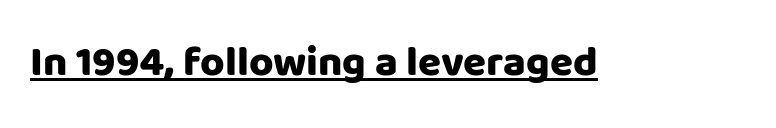
Q: Is the text bold? A: Yes.
Q: Is the text italic (slanted)? A: No, it is upright.
Q: Is the typeface a serif or a sans-serif typeface? A: Sans-serif.
Q: Is the text underlined? A: Yes.
Q: Is the spacing between letters normal or unusually wide? A: Normal.
Q: Width (condensed, normal, or wide)? A: Normal.
Q: Stroke contrast? A: Low.
Q: x-height? A: Large.
Q: Monospaced? A: No.
